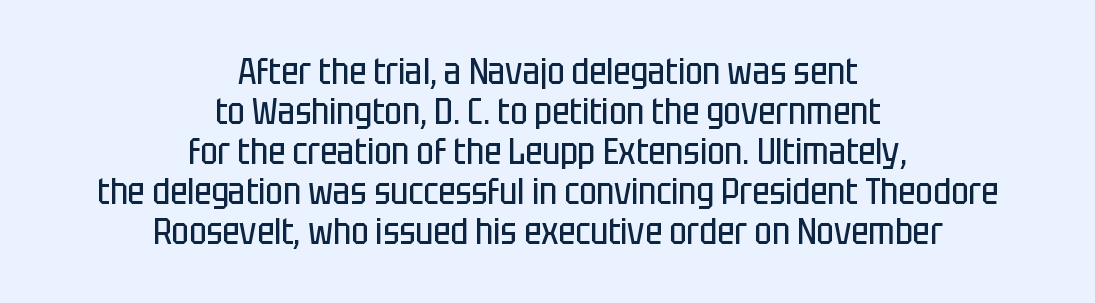
Q: Is the text bold? A: No.
Q: Is the text italic (slanted)? A: No, it is upright.
Q: Is the typeface a serif or a sans-serif typeface? A: Sans-serif.
Q: Is the text underlined? A: No.
Q: How is the paragraph aligned? A: Centered.
Q: Is the spacing between letters normal or unusually wide? A: Normal.
Q: Is the spacing between lines tight, normal or loose? A: Tight.
Q: Width (condensed, normal, or wide)? A: Condensed.
Q: Stroke contrast? A: Low.
Q: x-height? A: Large.
Q: Monospaced? A: No.
